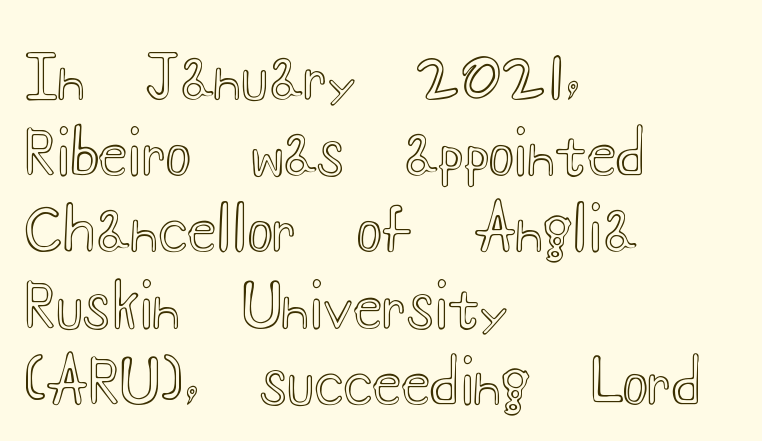
{"italic": "no", "width": "wide", "x_height": "small", "monospaced": "no", "underline": "no", "align": "left", "line_spacing": "normal", "line_spacing_ratio": 1.27, "letter_spacing": "normal", "letter_spacing_em": 0.0, "glyph_px": 60}
